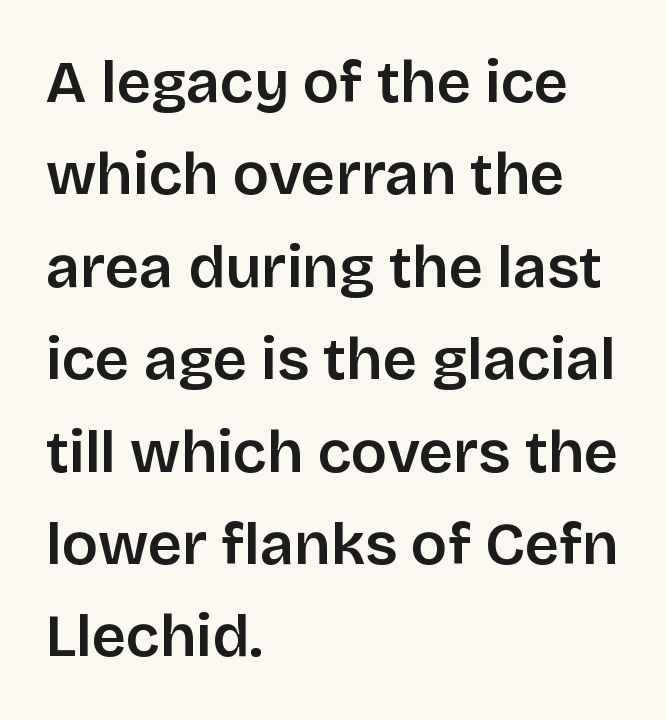
This is sans-serif lettering, the kind often seen on screens and signage. Evenly set lines give the paragraph a standard silhouette. Spacing verdict: proportional, widths tailored to each character. Vertical strokes here are truly vertical.
